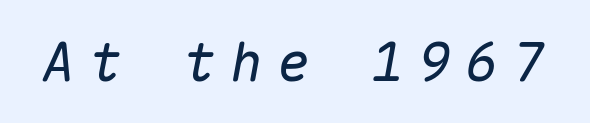
The image shows 54 px text type, italic (leaning right), monospaced; set unusually wide letter spacing (+0.27 em), not underlined; medium stroke contrast and a medium x-height.
